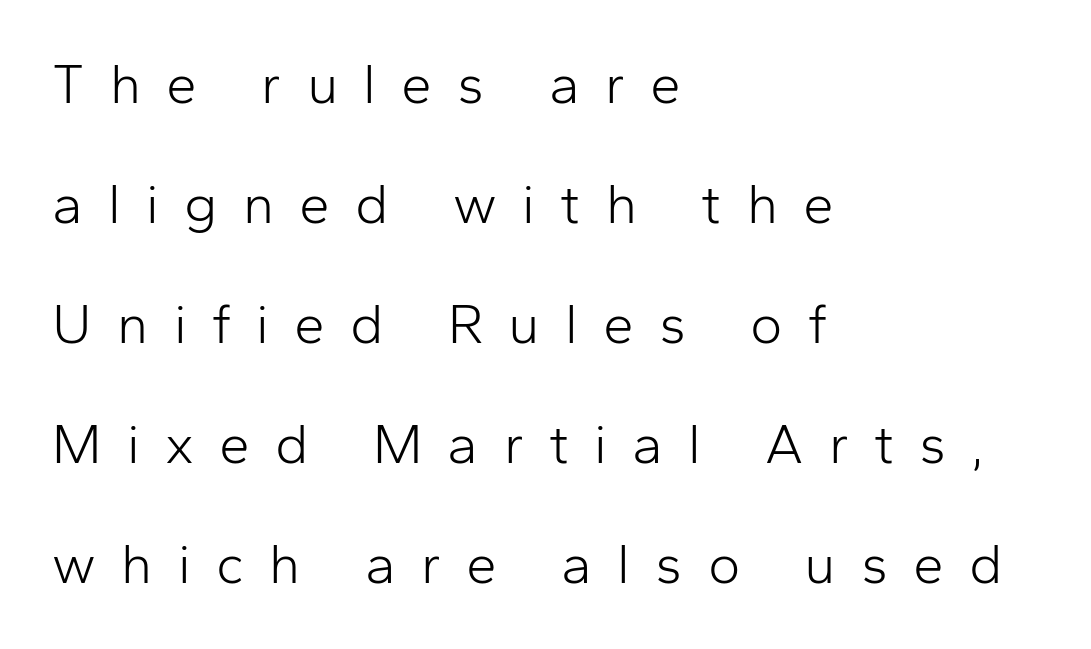
The image shows 55 px light sans-serif type, upright; set left-aligned, loose line spacing (2.18x), unusually wide letter spacing (+0.46 em), not underlined; low stroke contrast and a medium x-height.
